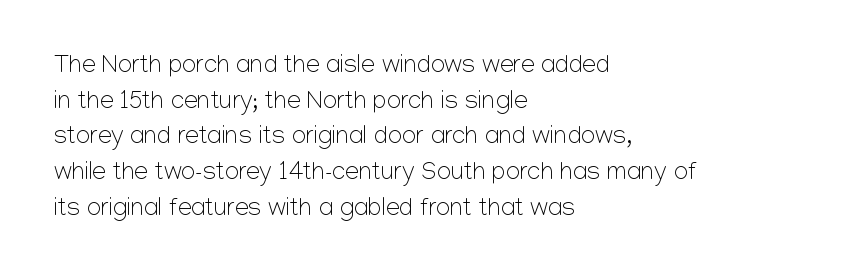
Q: Is the text bold? A: No.
Q: Is the text italic (slanted)? A: No, it is upright.
Q: Is the text underlined? A: No.
Q: How is the paragraph aligned? A: Left-aligned.
Q: Is the spacing between letters normal or unusually wide? A: Normal.
Q: Is the spacing between lines tight, normal or loose? A: Normal.
